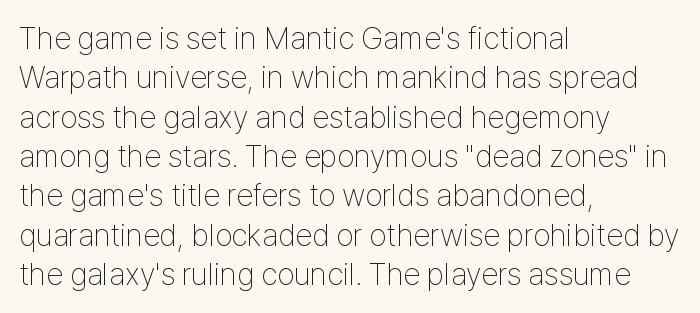
How would I describe the line gaps? Plain and ordinary. The baseline area is clear. The text was rendered using a sans face with plain stroke endings. Do the characters align in a grid? No, the font is proportional. The setting favours the left margin, as ordinary paragraphs usually do. Short note: letters normally spaced.
